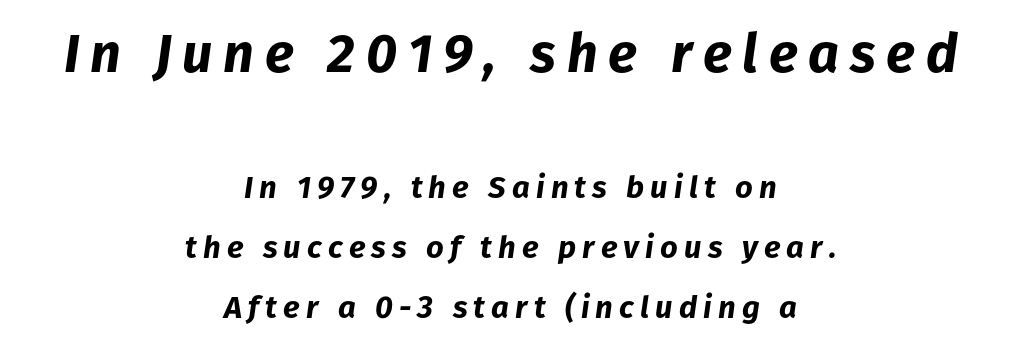
The image shows 54 px bold type, italic (leaning right); set centered, loose line spacing (1.94x), unusually wide letter spacing (+0.2 em), not underlined; the first (top) block is 1.74x larger; low stroke contrast and a medium x-height.
